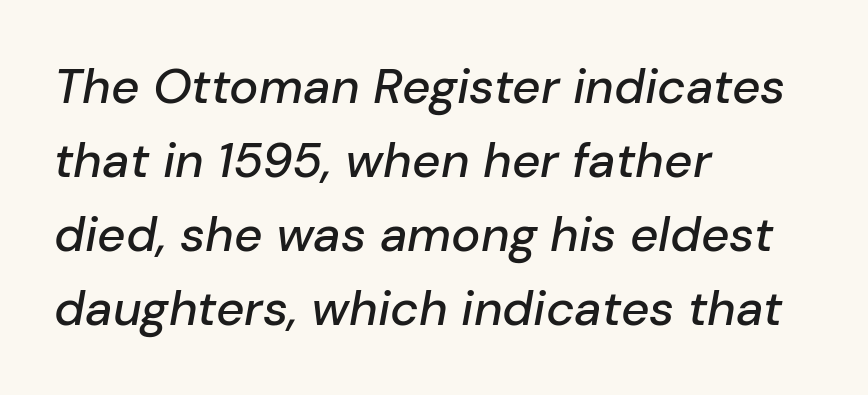
The image shows 49 px text type, italic (leaning right); set left-aligned, normal line spacing (1.51x), normal letter spacing, not underlined; low stroke contrast and a medium x-height.
